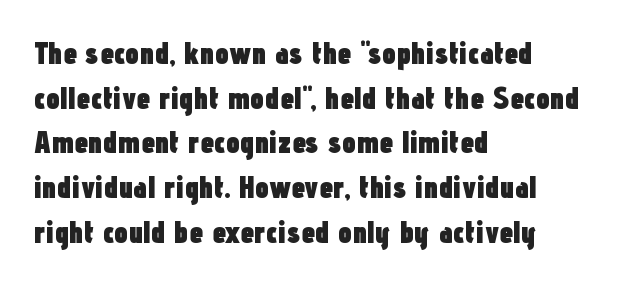
{"serif": "no", "italic": "no", "bold": "yes", "weight": "heavy", "width": "condensed", "stroke_contrast": "low", "x_height": "medium", "monospaced": "no", "underline": "no", "align": "left", "line_spacing": "normal", "line_spacing_ratio": 1.44, "letter_spacing": "normal", "letter_spacing_em": 0.0, "glyph_px": 31}
